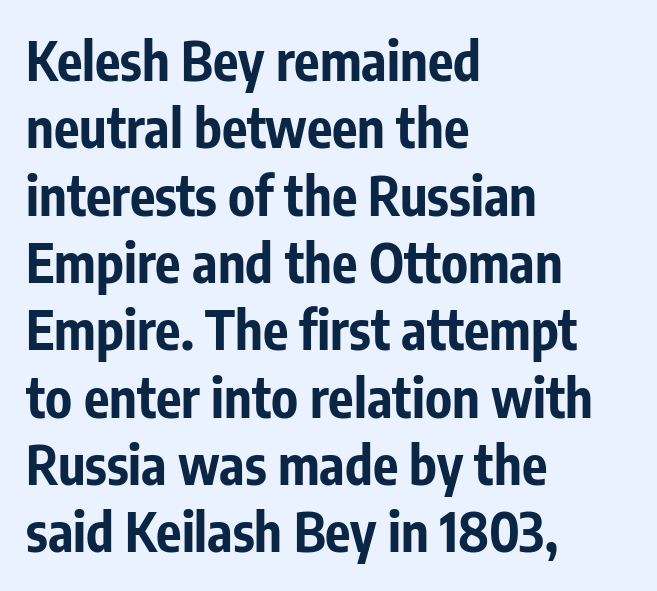
Q: Is the text bold? A: Yes.
Q: Is the text italic (slanted)? A: No, it is upright.
Q: Is the typeface a serif or a sans-serif typeface? A: Sans-serif.
Q: Is the text underlined? A: No.
Q: How is the paragraph aligned? A: Left-aligned.
Q: Is the spacing between letters normal or unusually wide? A: Normal.
Q: Is the spacing between lines tight, normal or loose? A: Normal.
Q: Width (condensed, normal, or wide)? A: Condensed.
Q: Stroke contrast? A: Low.
Q: x-height? A: Medium.
Q: Monospaced? A: No.
